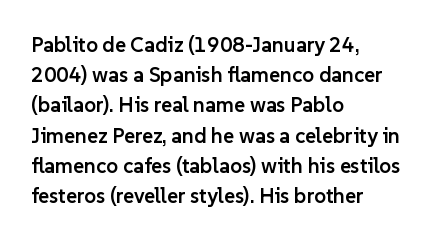
The image shows 21 px text type, upright; set left-aligned, normal line spacing (1.44x), normal letter spacing, not underlined.
